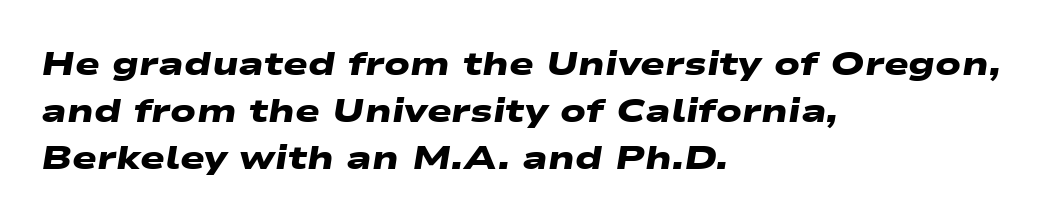
The image shows 33 px heavy, wide sans-serif type; set left-aligned, normal line spacing (1.43x), normal letter spacing, not underlined; low stroke contrast and a medium x-height.
